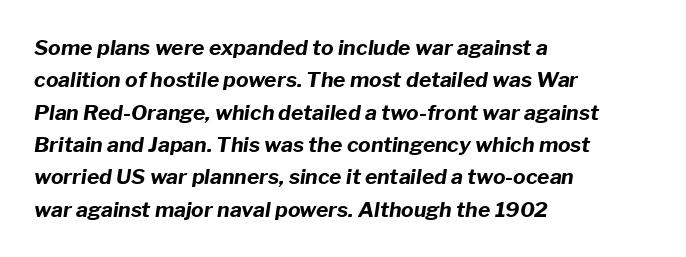
{"italic": "yes", "lean": "right", "slant_degrees": 8, "bold": "yes", "underline": "no", "align": "left", "line_spacing": "normal", "line_spacing_ratio": 1.54, "letter_spacing": "normal", "letter_spacing_em": 0.0, "glyph_px": 21}
